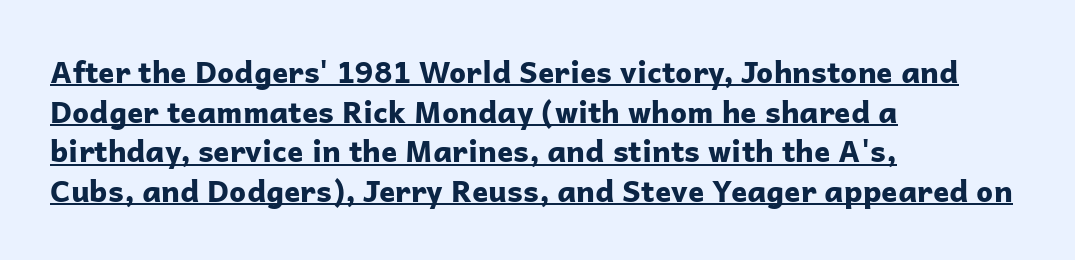
A student would call this left alignment; a typographer would say flush left, rag right. The block of text has a typical density, with ordinary space between rows. Does the type have serifs? No, each stem ends abruptly. Strokes here are thick enough to call this a true bold. Nothing unusual about the tracking: characters are spaced as the font intends.
